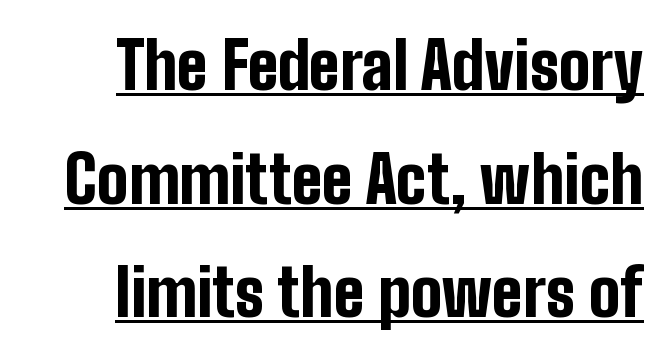
The face used here is proportionally spaced, like ordinary book or web type. This is the regular roman posture of the typeface. Tracking here is standard; glyphs follow each other at the usual distance. Grotesque or geometric, the face here clearly has no serifs.
